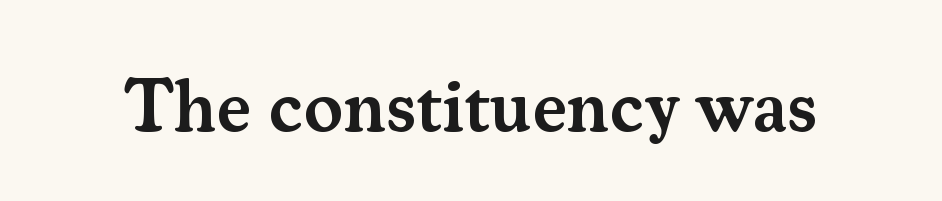
{"serif": "yes", "italic": "no", "bold": "semi", "weight": "semibold", "width": "normal", "stroke_contrast": "medium", "x_height": "small", "monospaced": "no", "underline": "no", "letter_spacing": "normal", "letter_spacing_em": 0.0, "glyph_px": 74}
